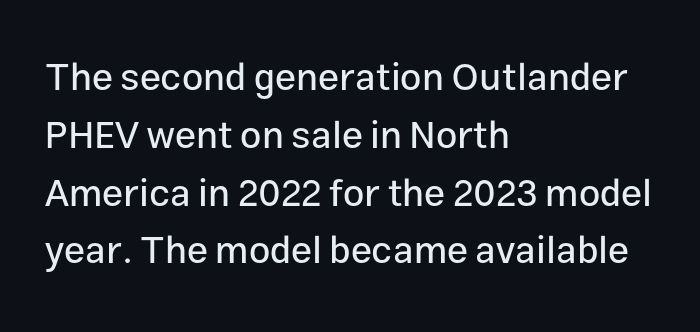
Baseline-to-baseline distance is the conventional proportion of letter height. The typography opts for an upright posture over an oblique one. Lines of text with bare space underneath. A student would call this left alignment; a typographer would say flush left, rag right. Think of a printed novel: that variable character pitch is what you see here. Typographically, this falls in the sans-serif category.
